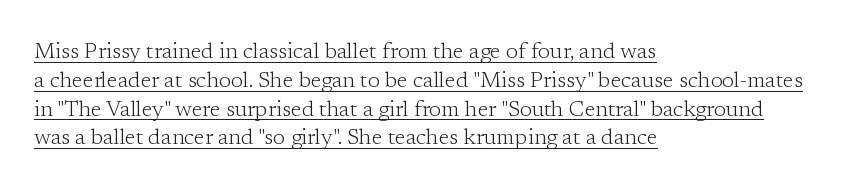
{"italic": "no", "bold": "no", "underline": "yes", "align": "left", "line_spacing": "normal", "line_spacing_ratio": 1.31, "letter_spacing": "normal", "letter_spacing_em": 0.0, "glyph_px": 22}
